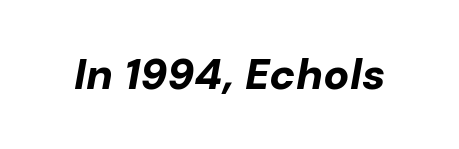
Q: Is the text bold? A: Yes.
Q: Is the text italic (slanted)? A: Yes, it leans right by about 10 degrees.
Q: Is the text underlined? A: No.
Q: Is the spacing between letters normal or unusually wide? A: Normal.
Q: Width (condensed, normal, or wide)? A: Normal.
Q: Stroke contrast? A: Low.
Q: x-height? A: Medium.
Q: Monospaced? A: No.
